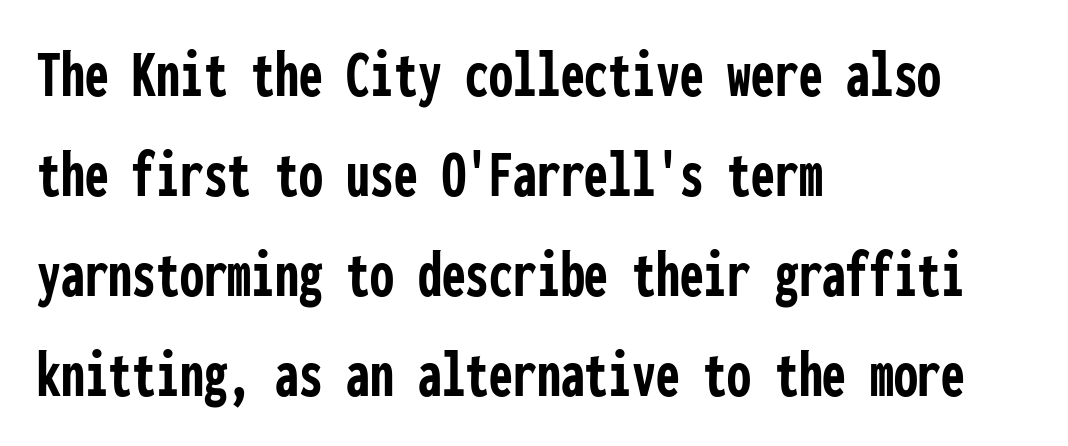
The image shows 68 px semibold, condensed sans-serif type, upright, monospaced; set left-aligned, normal line spacing (1.47x), normal letter spacing, not underlined; low stroke contrast and a medium x-height.
